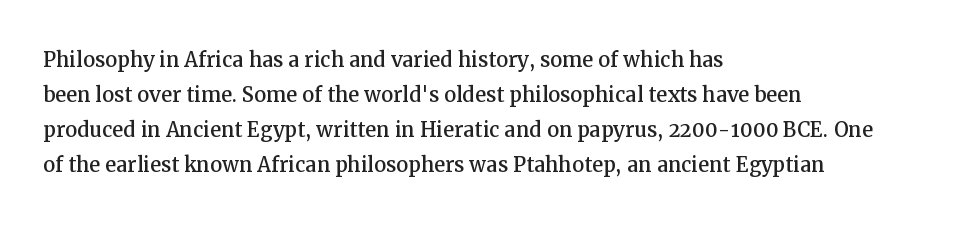
In CSS terms this would be text-align: left. Does the lettering tilt? It doesn't — this is upright. The strip under each line holds only bare page. Each word holds together tightly as a unit, with standard inter-letter gaps. These lines sit exactly where default settings would place them.
